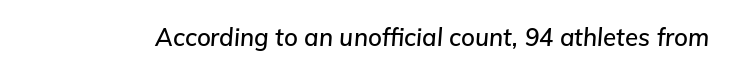
Q: Is the text italic (slanted)? A: Yes, it leans right by about 5 degrees.
Q: Is the text underlined? A: No.
Q: Is the spacing between letters normal or unusually wide? A: Normal.
